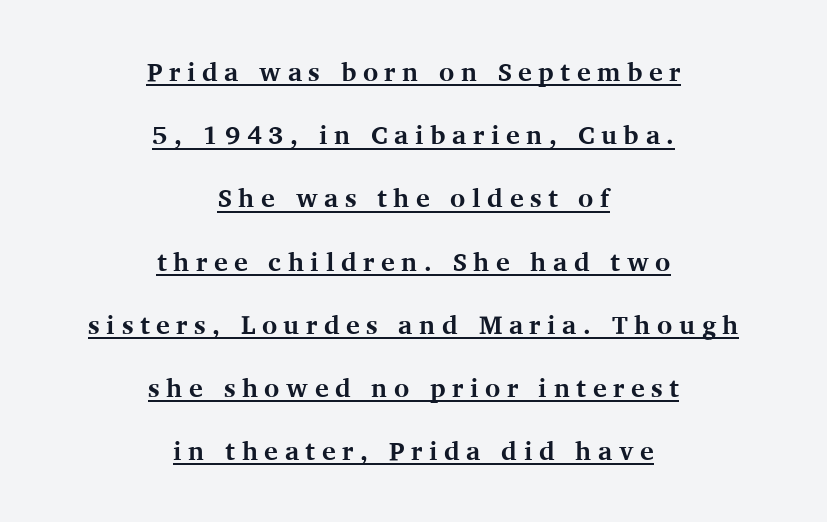
Tracking here is generous; glyphs stand well apart from one another. This block would shrink considerably if given ordinary leading; it's expanded now. The letters stand straight up with perfectly vertical stems. Both edges are ragged and mirror each other, which tells us the setting is centered. Quick note: underline on. Students, this is bold: see how much ink each stroke carries.
